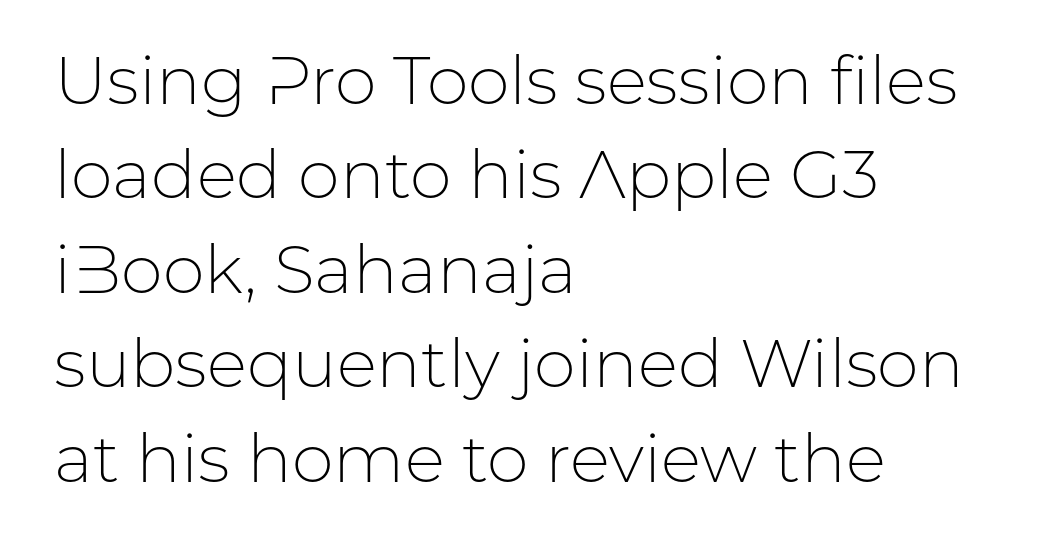
Q: Is the text bold? A: No.
Q: Is the text italic (slanted)? A: No, it is upright.
Q: Is the typeface a serif or a sans-serif typeface? A: Sans-serif.
Q: Is the text underlined? A: No.
Q: How is the paragraph aligned? A: Left-aligned.
Q: Is the spacing between letters normal or unusually wide? A: Normal.
Q: Is the spacing between lines tight, normal or loose? A: Normal.
Q: Width (condensed, normal, or wide)? A: Normal.
Q: Stroke contrast? A: Low.
Q: x-height? A: Medium.
Q: Monospaced? A: No.
